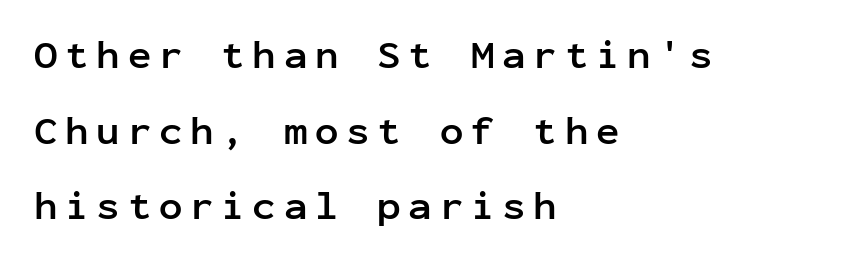
Q: Is the text bold? A: Yes.
Q: Is the text italic (slanted)? A: No, it is upright.
Q: Is the typeface a serif or a sans-serif typeface? A: Sans-serif.
Q: Is the text underlined? A: No.
Q: How is the paragraph aligned? A: Left-aligned.
Q: Is the spacing between letters normal or unusually wide? A: Unusually wide.
Q: Is the spacing between lines tight, normal or loose? A: Loose.
Q: Width (condensed, normal, or wide)? A: Normal.
Q: Stroke contrast? A: Low.
Q: x-height? A: Medium.
Q: Monospaced? A: Yes.
